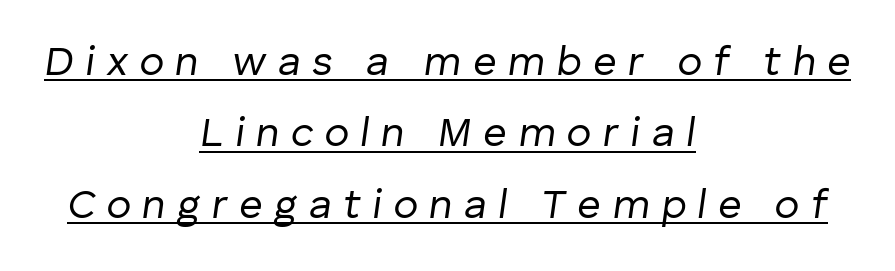
{"italic": "yes", "lean": "right", "slant_degrees": 8, "bold": "no", "weight": "regular", "width": "normal", "stroke_contrast": "low", "x_height": "medium", "monospaced": "no", "underline": "yes", "align": "center", "line_spacing_ratio": 1.74, "letter_spacing": "wide", "letter_spacing_em": 0.28, "glyph_px": 41}
